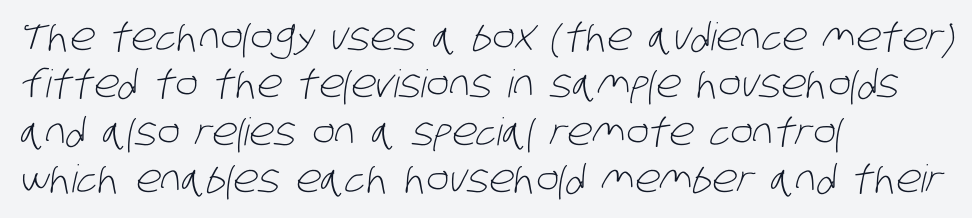
Spacing verdict: proportional, widths tailored to each character. Summary of weight: not heavy and not bold. The line texture is even and compact thanks to regular tracking. Clear beneath every line of the passage.
